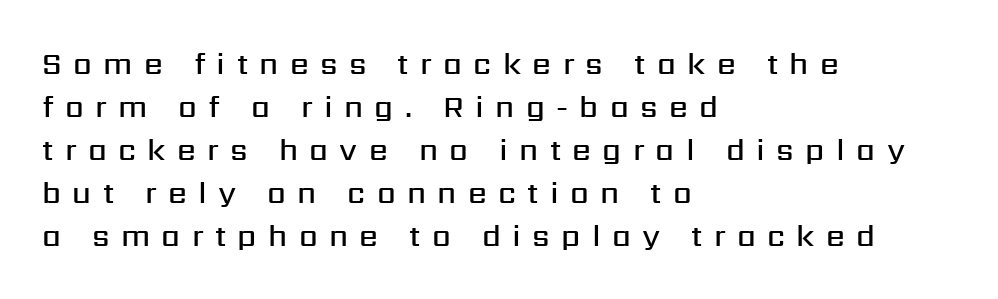
{"serif": "no", "italic": "no", "bold": "semi", "weight": "semibold", "width": "normal", "stroke_contrast": "medium", "x_height": "medium", "monospaced": "no", "underline": "no", "align": "left", "line_spacing": "normal", "line_spacing_ratio": 1.43, "letter_spacing": "wide", "letter_spacing_em": 0.38, "glyph_px": 30}
